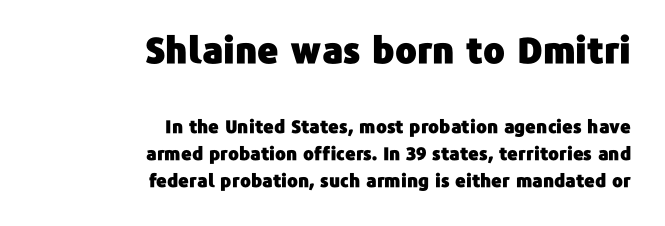
Q: Is the text italic (slanted)? A: No, it is upright.
Q: Is the typeface a serif or a sans-serif typeface? A: Sans-serif.
Q: Is the text underlined? A: No.
Q: How is the paragraph aligned? A: Right-aligned.
Q: Is the spacing between letters normal or unusually wide? A: Normal.
Q: Is the spacing between lines tight, normal or loose? A: Normal.
Q: Which block of text is set in a larger size, the first (top) or the second (bottom)? A: The first (top) one.
Q: Width (condensed, normal, or wide)? A: Normal.
Q: Stroke contrast? A: Low.
Q: x-height? A: Medium.
Q: Monospaced? A: No.
